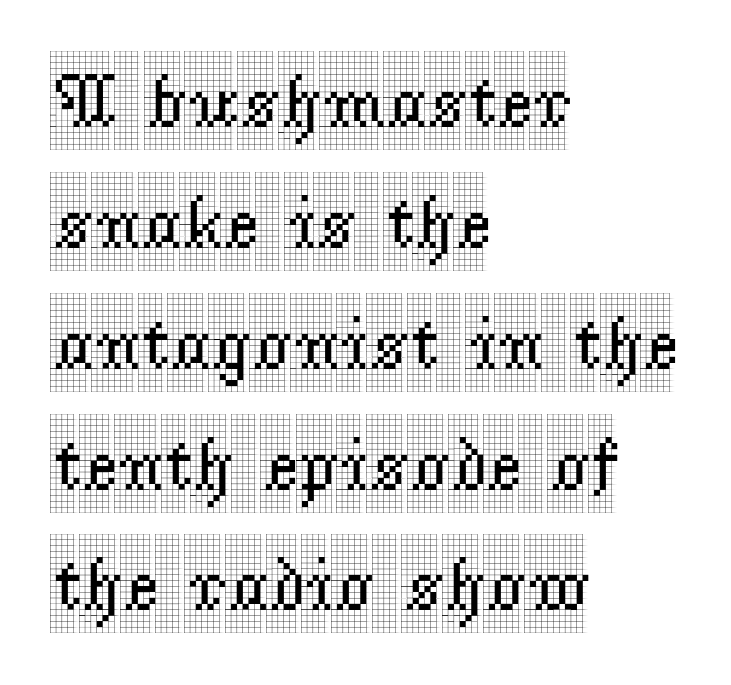
Think of a printed novel: that variable character pitch is what you see here. Does the copy run flush right? No — it runs flush left. In terms of letterform style, serifs are clearly present. Any mark beneath the type? The region is blank. The designer left line spacing at the default. Tracking here is standard; glyphs follow each other at the usual distance.
